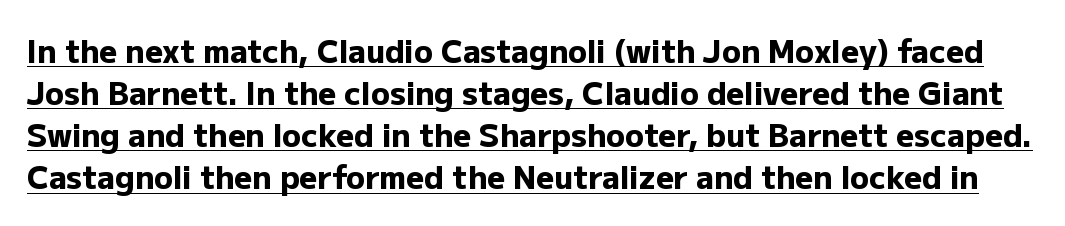
The image shows 31 px heavy sans-serif type, upright; set normal line spacing (1.36x), normal letter spacing, underlined; low stroke contrast and a medium x-height.
